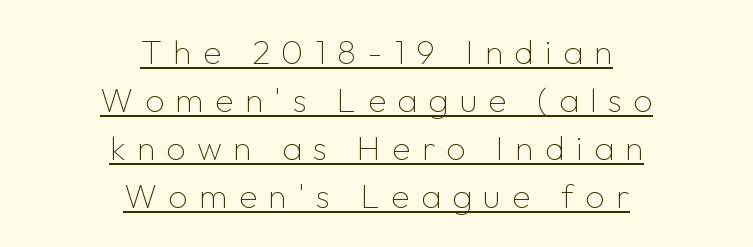
These lines are rendered in a variable-pitch font. Spacing between characters has been opened up far beyond the box default. Rows of type keep a routine distance in the vertical direction. Is the type heavy? It reads as light-to-regular instead.
